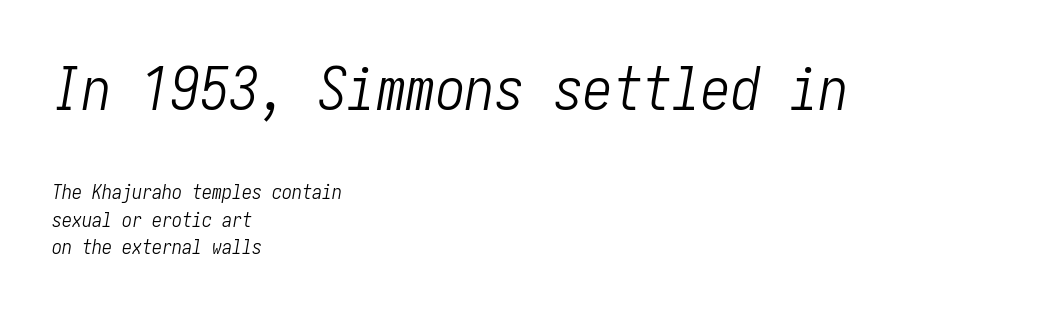
{"italic": "yes", "lean": "right", "slant_degrees": 10, "bold": "no", "weight": "light", "width": "condensed", "stroke_contrast": "low", "x_height": "medium", "underline": "no", "align": "left", "line_spacing": "normal", "line_spacing_ratio": 1.36, "letter_spacing": "normal", "letter_spacing_em": 0.0, "larger_block": "first", "size_ratio": 2.95, "glyph_px": 59}
